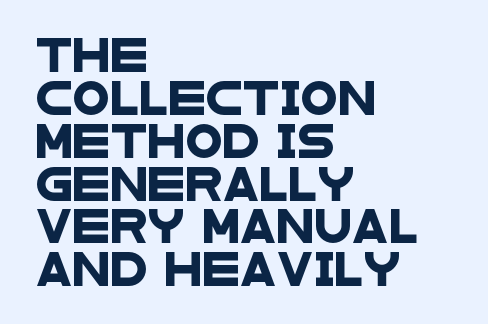
{"serif": "no", "width": "wide", "stroke_contrast": "low", "x_height": "large", "monospaced": "no", "underline": "no", "align": "left", "line_spacing": "normal", "line_spacing_ratio": 1.26, "letter_spacing": "normal", "letter_spacing_em": 0.0, "glyph_px": 34}
